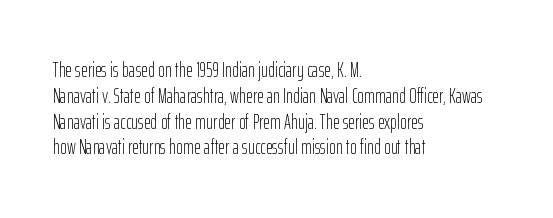
{"italic": "no", "bold": "no", "underline": "no", "align": "left", "line_spacing_ratio": 1.23, "letter_spacing": "normal", "letter_spacing_em": 0.0, "glyph_px": 21}
